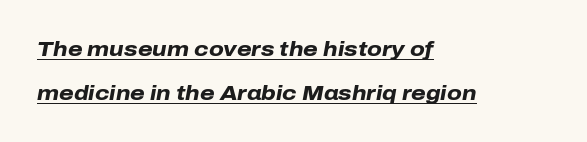
The image shows 21 px bold type, italic (leaning right); set left-aligned, loose line spacing (2.08x), normal letter spacing, underlined.
